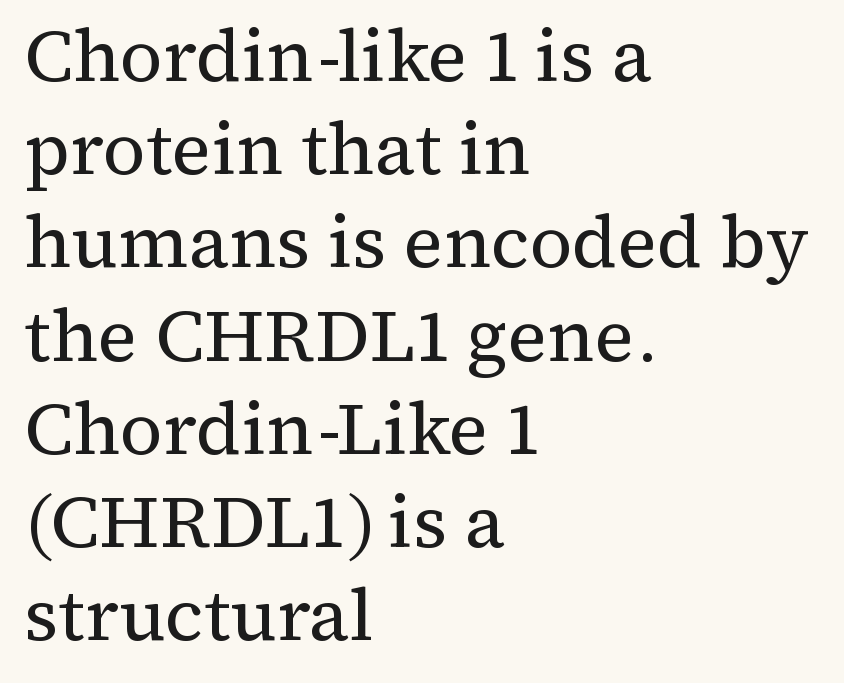
The image shows 74 px regular-weight serif type, upright; set left-aligned, normal line spacing (1.26x), normal letter spacing, not underlined; medium stroke contrast and a medium x-height.
